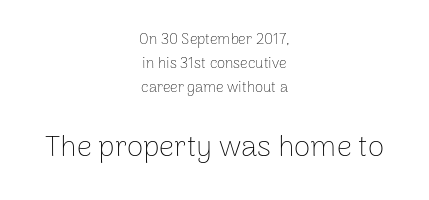
The type is set solid horizontally, with unmodified tracking. The zone under the glyphs is completely vacant. Two sizes are in play, and the larger belongs to the second block. One glance says typical: line gaps are just what's usual.
